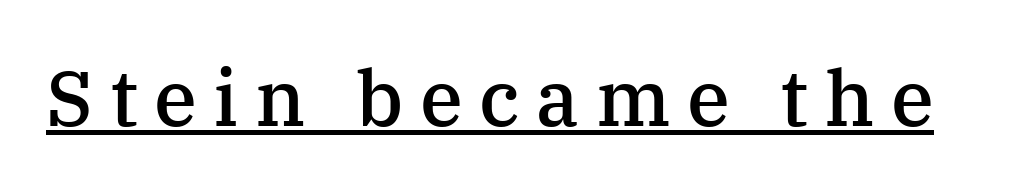
These lines have a slow, spaced-out rhythm from letter to letter. Typographic density is moderately raised because the face is semibold. These lines are composed in type with serifs. Proportional: the letters do not fall into vertical columns.
